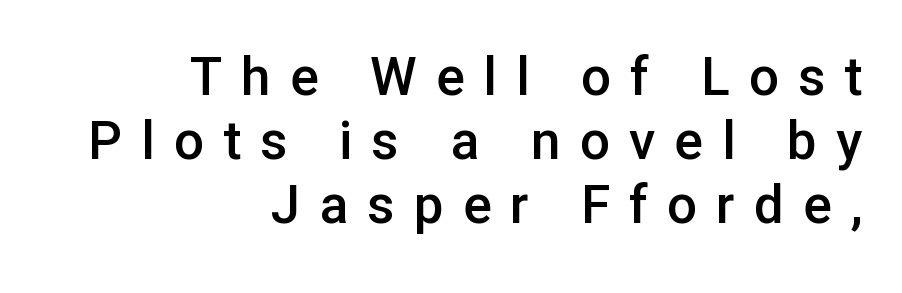
{"serif": "no", "italic": "no", "bold": "semi", "weight": "semibold", "width": "normal", "stroke_contrast": "low", "x_height": "medium", "monospaced": "no", "underline": "no", "align": "right", "line_spacing_ratio": 1.21, "letter_spacing": "wide", "letter_spacing_em": 0.36, "glyph_px": 53}
